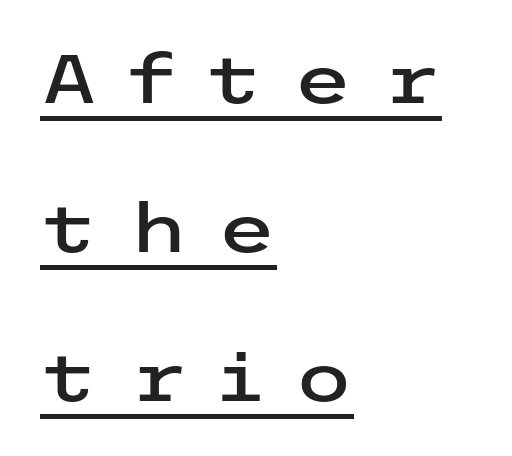
The image shows 68 px wide sans-serif type, upright; set left-aligned, loose line spacing (2.19x), unusually wide letter spacing (+0.43 em), underlined; low stroke contrast and a medium x-height.
